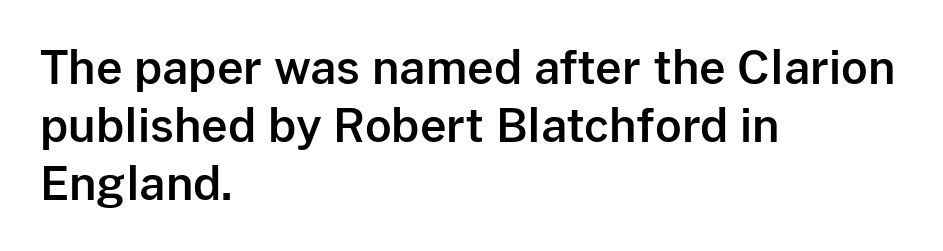
{"serif": "no", "italic": "no", "width": "normal", "stroke_contrast": "low", "x_height": "medium", "monospaced": "no", "underline": "no", "align": "left", "line_spacing": "normal", "line_spacing_ratio": 1.26, "letter_spacing": "normal", "letter_spacing_em": 0.0, "glyph_px": 46}
